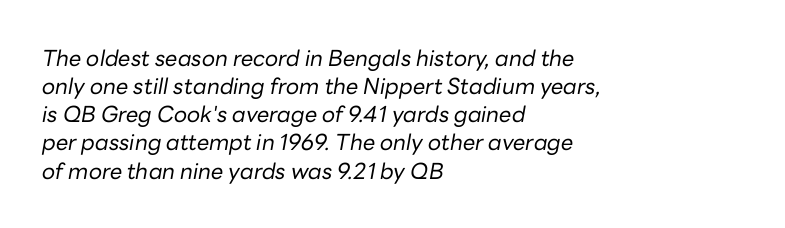
Reading down the column, the eye jumps a familiar distance to each next line. Which margin do the lines hug? The left one — the right edge is uneven. Compared with typical body copy, the letter spacing here is the same. Lines of text with bare space underneath. Vertical stems look standard width or narrower in stroke.
